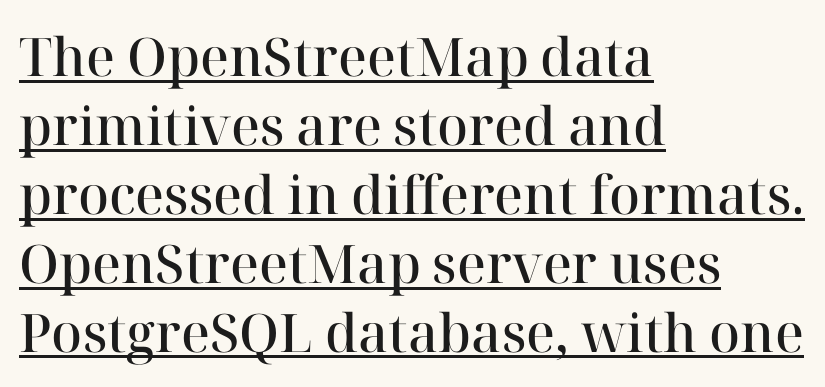
The image shows 53 px semibold serif type, upright; set left-aligned, normal line spacing (1.3x), normal letter spacing, underlined; high stroke contrast and a medium x-height.
